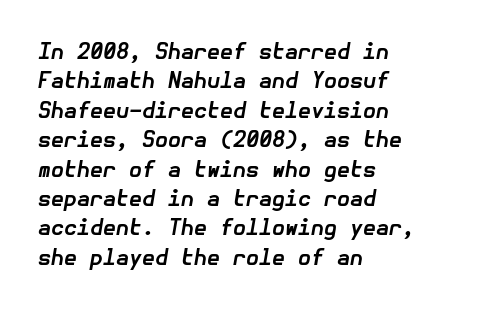
Vertical spacing — default. The words here are not underlined. The letterforms sit shoulder to shoulder at normal distance. These words are printed bold, with thick strokes throughout. Designer's note — italics engaged. A classic flush-left, rag-right setting is used for this passage.
